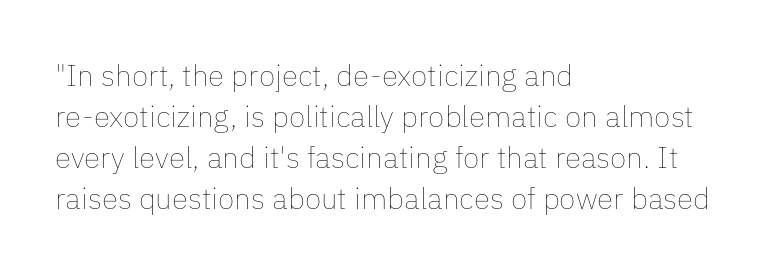
The image shows 30 px thin type, upright; set left-aligned, normal line spacing (1.37x), normal letter spacing, not underlined; low stroke contrast and a medium x-height.
